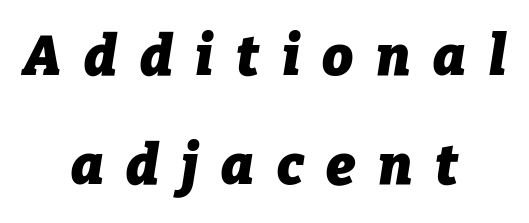
Caption: expanded tracking, letters set apart. Has an underline been added? It has not. The passage shown is typed in a proportional face where columns would drift. Widely set lines give the paragraph a tall, airy silhouette.
